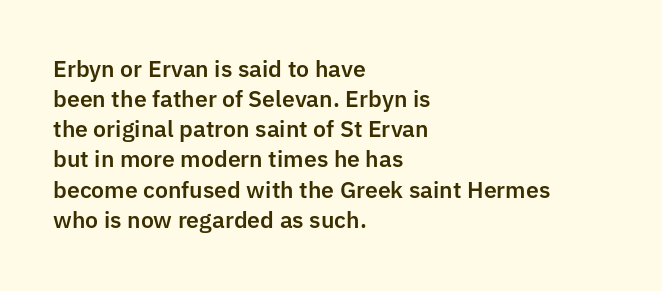
Q: Is the text italic (slanted)? A: No, it is upright.
Q: Is the text underlined? A: No.
Q: How is the paragraph aligned? A: Left-aligned.
Q: Is the spacing between letters normal or unusually wide? A: Normal.
Q: Is the spacing between lines tight, normal or loose? A: Normal.
